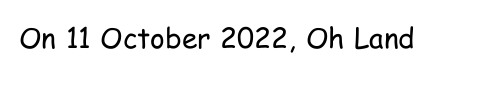
Q: Is the text bold? A: No.
Q: Is the text italic (slanted)? A: No, it is upright.
Q: Is the typeface a serif or a sans-serif typeface? A: Sans-serif.
Q: Is the text underlined? A: No.
Q: Is the spacing between letters normal or unusually wide? A: Normal.
Q: Width (condensed, normal, or wide)? A: Condensed.
Q: Stroke contrast? A: Low.
Q: x-height? A: Medium.
Q: Monospaced? A: No.
